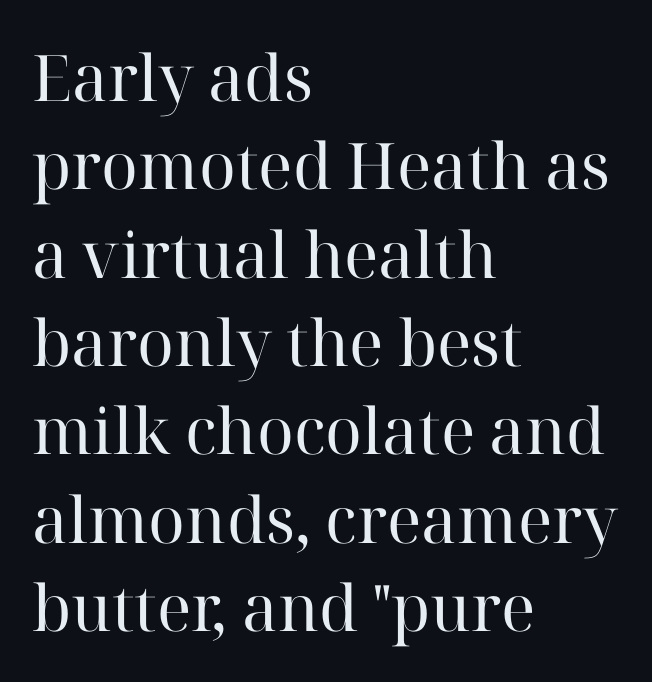
The axis of the letterforms is exactly vertical. Teacher's note: observe the even left margin — that is flush-left alignment. How would I describe the line gaps? Plain and ordinary. The strokes are not fattened; the text isn't bold. Character widths vary here, with narrow letters taking less room than wide ones. What kind of face is this? One with serifs.
